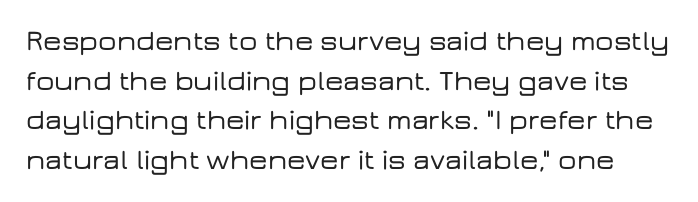
The image shows 29 px wide sans-serif type, upright; set normal line spacing (1.37x), normal letter spacing, not underlined; low stroke contrast and a medium x-height.
